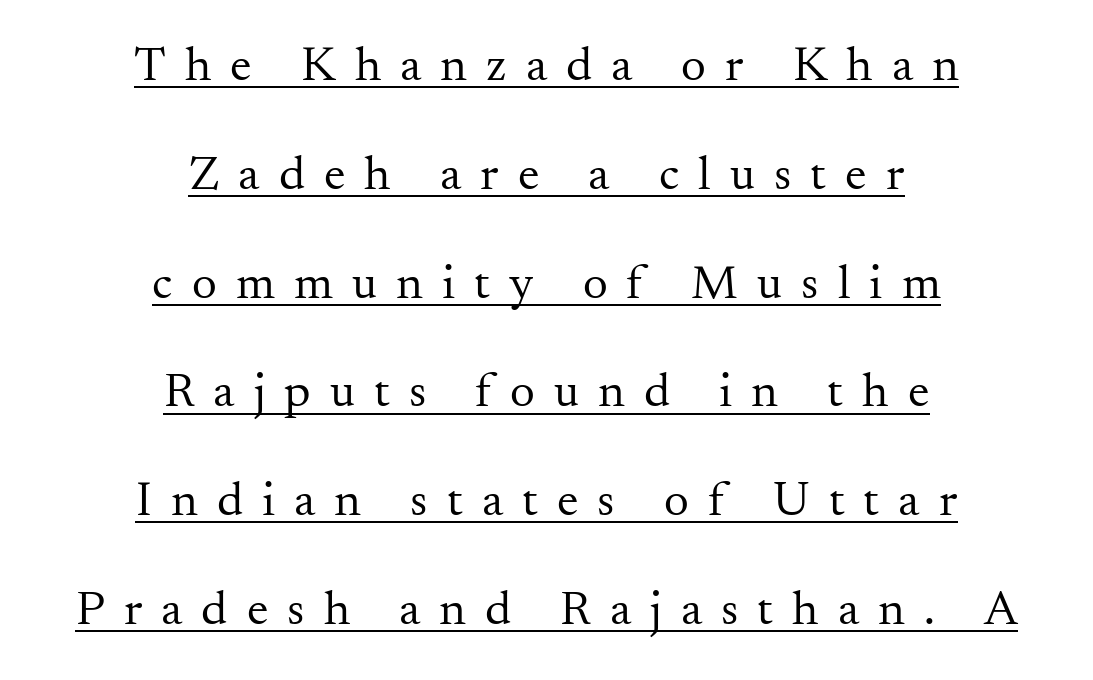
Q: Is the text bold? A: No.
Q: Is the text italic (slanted)? A: No, it is upright.
Q: Is the typeface a serif or a sans-serif typeface? A: Serif.
Q: Is the text underlined? A: Yes.
Q: How is the paragraph aligned? A: Centered.
Q: Is the spacing between letters normal or unusually wide? A: Unusually wide.
Q: Is the spacing between lines tight, normal or loose? A: Loose.
Q: Width (condensed, normal, or wide)? A: Normal.
Q: Stroke contrast? A: Medium.
Q: x-height? A: Small.
Q: Monospaced? A: No.
